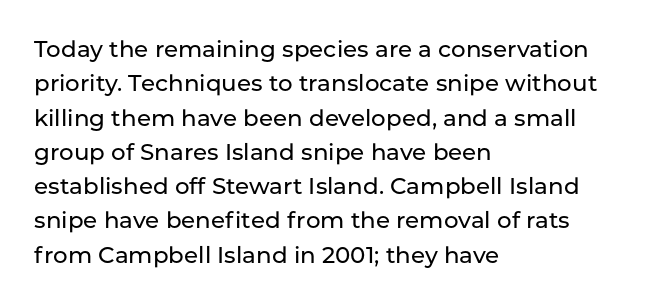
The image shows 23 px text type, upright; set left-aligned, normal line spacing (1.49x), normal letter spacing, not underlined.
